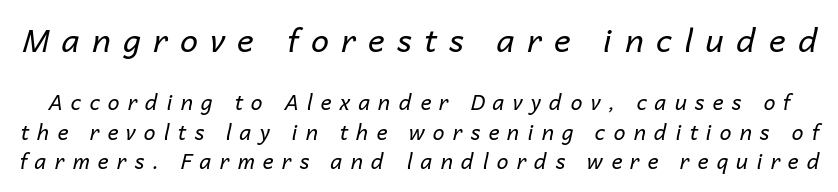
The image shows 32 px regular-weight type, italic (leaning right); set normal line spacing (1.4x), unusually wide letter spacing (+0.39 em), not underlined; the first (top) block is 1.52x larger; low stroke contrast and a medium x-height.
